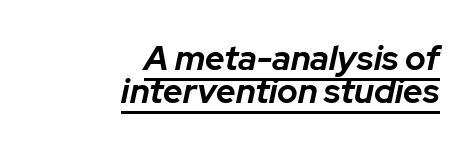
Q: Is the text bold? A: Yes.
Q: Is the text italic (slanted)? A: Yes, it leans right by about 12 degrees.
Q: Is the text underlined? A: Yes.
Q: How is the paragraph aligned? A: Right-aligned.
Q: Is the spacing between letters normal or unusually wide? A: Normal.
Q: Is the spacing between lines tight, normal or loose? A: Tight.
Q: Width (condensed, normal, or wide)? A: Normal.
Q: Stroke contrast? A: Low.
Q: x-height? A: Medium.
Q: Monospaced? A: No.
